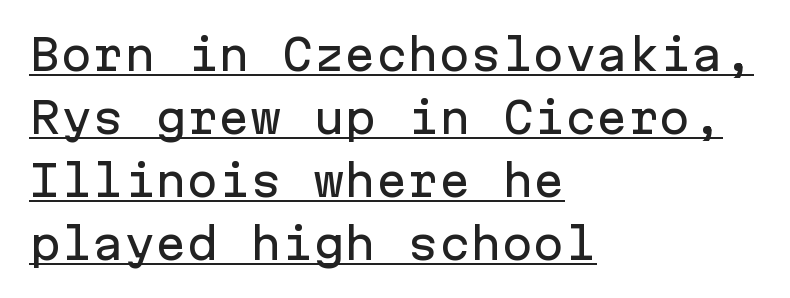
The image shows 42 px sans-serif type, upright, monospaced; set left-aligned, normal line spacing (1.5x), normal letter spacing, underlined; low stroke contrast and a medium x-height.
